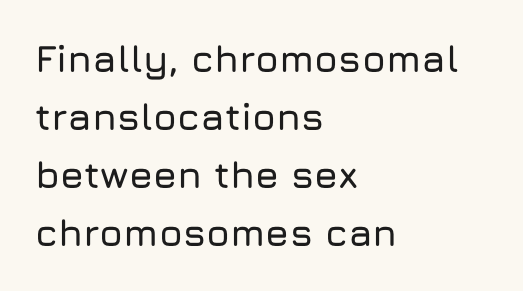
{"serif": "no", "italic": "no", "width": "normal", "stroke_contrast": "low", "x_height": "medium", "monospaced": "no", "underline": "no", "align": "left", "line_spacing": "normal", "line_spacing_ratio": 1.53, "letter_spacing": "normal", "letter_spacing_em": 0.0, "glyph_px": 38}
